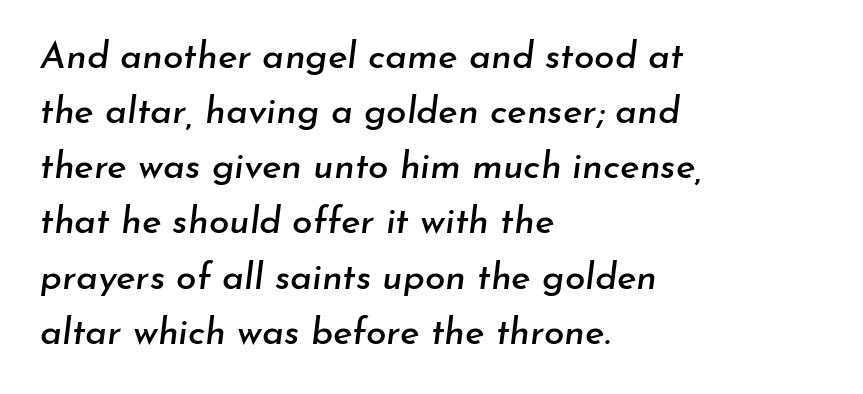
Q: Is the text italic (slanted)? A: Yes, it leans right by about 7 degrees.
Q: Is the text underlined? A: No.
Q: How is the paragraph aligned? A: Left-aligned.
Q: Is the spacing between letters normal or unusually wide? A: Normal.
Q: Is the spacing between lines tight, normal or loose? A: Normal.
Q: Width (condensed, normal, or wide)? A: Normal.
Q: Stroke contrast? A: Low.
Q: x-height? A: Small.
Q: Monospaced? A: No.
